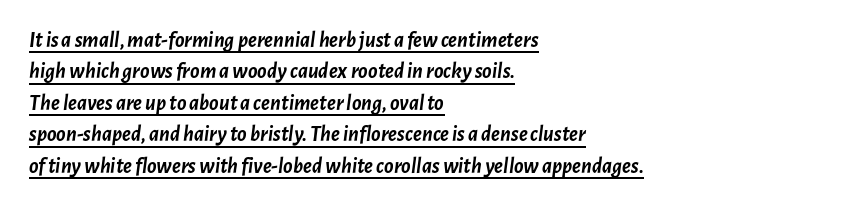
Q: Is the text bold? A: Yes.
Q: Is the text italic (slanted)? A: Yes, it leans right by about 7 degrees.
Q: Is the text underlined? A: Yes.
Q: How is the paragraph aligned? A: Left-aligned.
Q: Is the spacing between letters normal or unusually wide? A: Normal.
Q: Is the spacing between lines tight, normal or loose? A: Normal.
